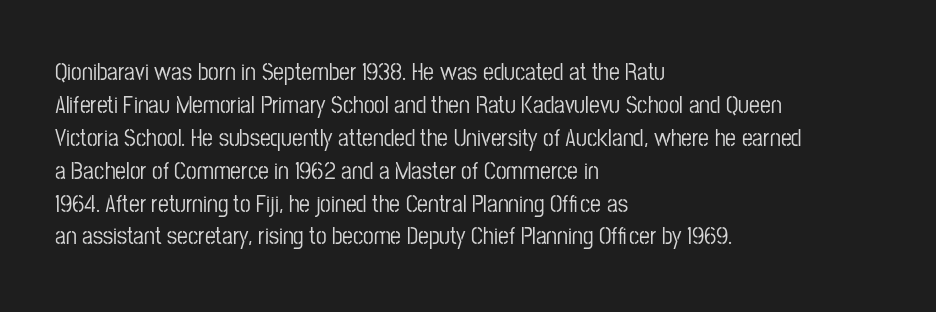
The image shows 24 px text type, upright; set left-aligned, normal line spacing (1.37x), normal letter spacing, not underlined.
